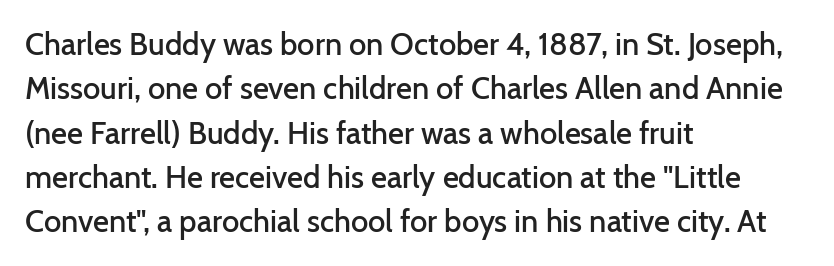
The image shows 31 px semibold sans-serif type, upright; set left-aligned, normal line spacing (1.43x), normal letter spacing, not underlined; low stroke contrast and a medium x-height.
